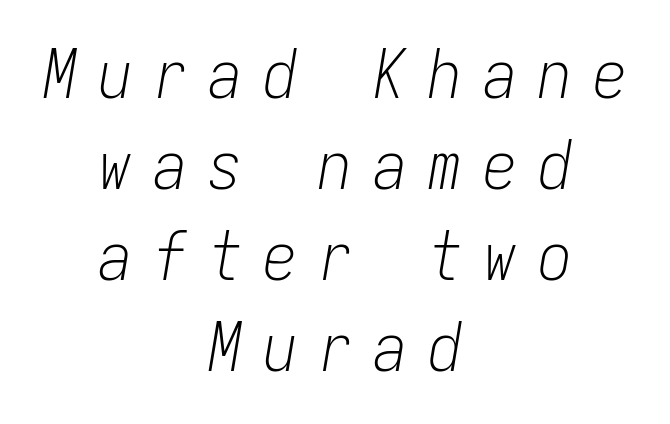
The image shows 68 px light, condensed type, italic (leaning right), monospaced; set centered, normal line spacing (1.34x), unusually wide letter spacing (+0.31 em), not underlined; low stroke contrast and a medium x-height.
